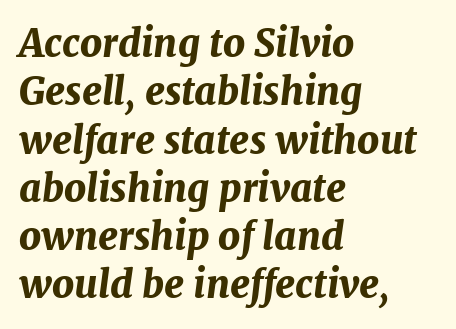
The image shows 38 px bold type, italic (leaning right); set left-aligned, normal line spacing (1.27x), normal letter spacing, not underlined; medium stroke contrast and a medium x-height.
